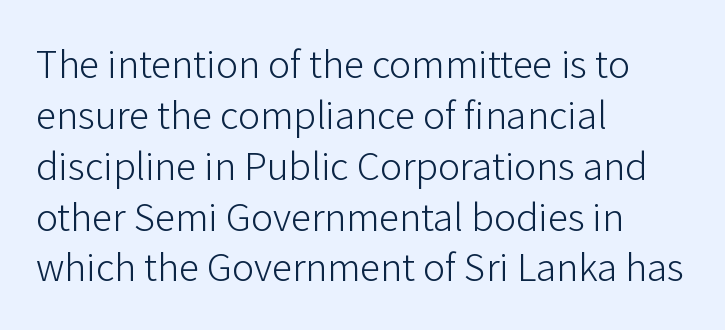
A sans-serif font was chosen for this passage. The line texture is even and compact thanks to regular tracking. Does the lettering tilt? It doesn't — this is upright. If you drew a ruler down the left edge, every line would touch it. Has an underline been added? It has not. The passage shown is not bold in any degree.
